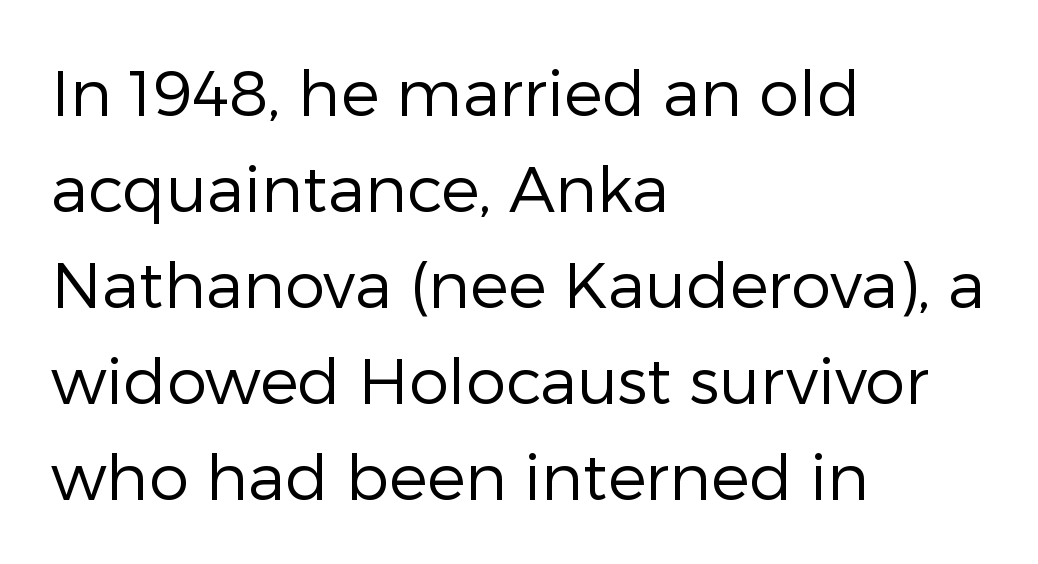
The image shows 64 px regular-weight sans-serif type, upright; set left-aligned, normal line spacing (1.5x), normal letter spacing, not underlined; low stroke contrast and a medium x-height.
